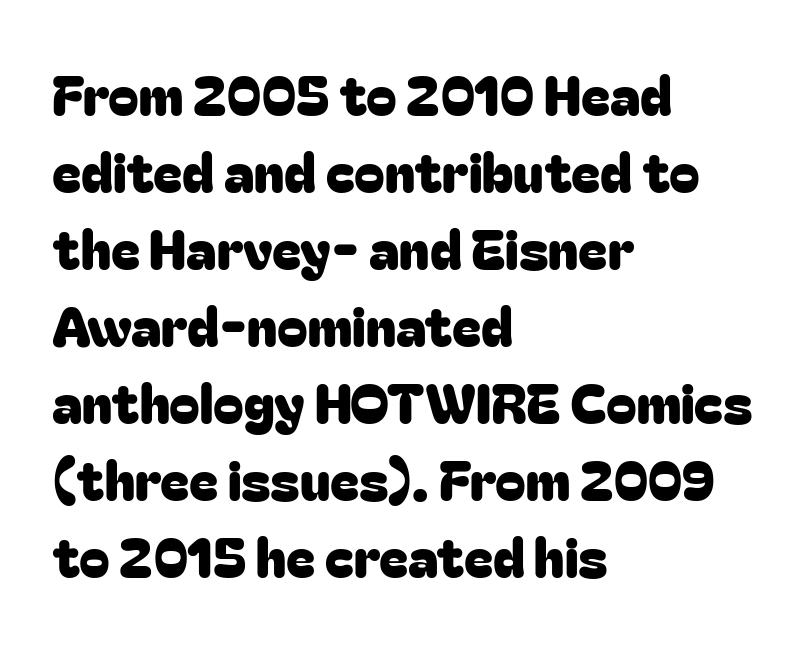
{"serif": "no", "italic": "no", "width": "normal", "stroke_contrast": "low", "x_height": "medium", "monospaced": "no", "underline": "no", "align": "left", "line_spacing": "normal", "line_spacing_ratio": 1.4, "letter_spacing": "normal", "letter_spacing_em": 0.0, "glyph_px": 55}
